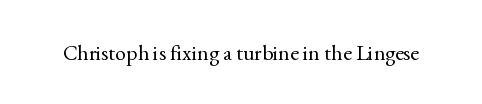
{"italic": "no", "bold": "no", "underline": "no", "letter_spacing": "normal", "letter_spacing_em": 0.0, "glyph_px": 22}
